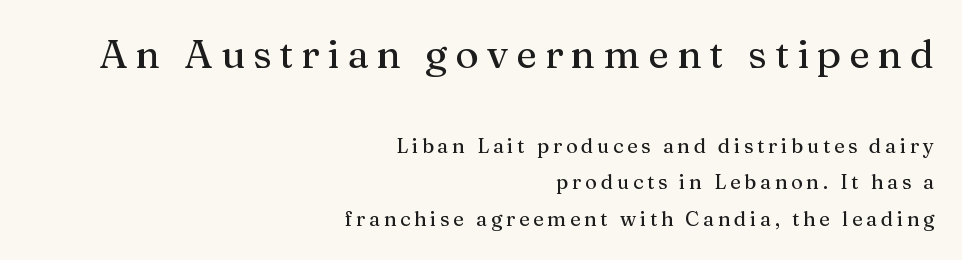
{"serif": "yes", "italic": "no", "width": "normal", "stroke_contrast": "medium", "x_height": "medium", "monospaced": "no", "underline": "no", "align": "right", "line_spacing_ratio": 1.82, "larger_block": "first", "size_ratio": 2.0, "glyph_px": 40}
